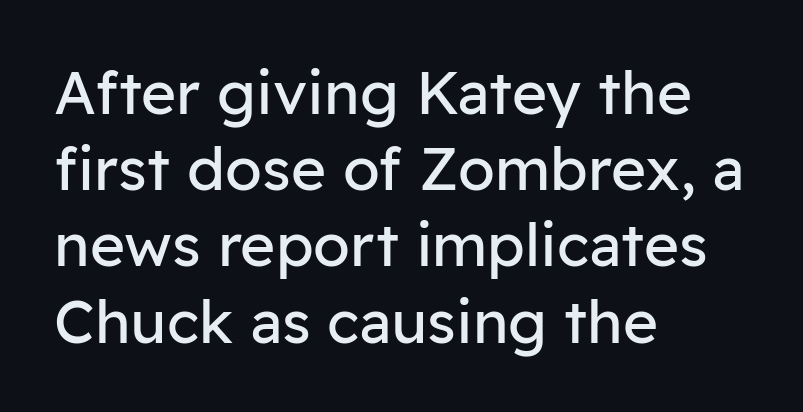
{"serif": "no", "italic": "no", "bold": "no", "weight": "regular", "width": "normal", "stroke_contrast": "low", "x_height": "medium", "monospaced": "no", "underline": "no", "align": "left", "line_spacing": "normal", "line_spacing_ratio": 1.27, "letter_spacing": "normal", "letter_spacing_em": 0.0, "glyph_px": 60}
